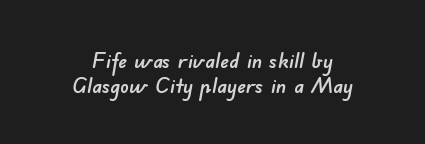
The image shows 22 px text type; set centered, tight line spacing (1.13x), normal letter spacing, not underlined.
